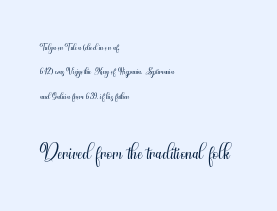
Q: Is the text bold? A: No.
Q: Is the text italic (slanted)? A: Yes.
Q: Is the typeface a serif or a sans-serif typeface? A: Sans-serif.
Q: Is the text underlined? A: No.
Q: How is the paragraph aligned? A: Left-aligned.
Q: Is the spacing between letters normal or unusually wide? A: Normal.
Q: Which block of text is set in a larger size, the first (top) or the second (bottom)? A: The second (bottom) one.
Q: Width (condensed, normal, or wide)? A: Condensed.
Q: Stroke contrast? A: Medium.
Q: x-height? A: Small.
Q: Monospaced? A: No.
